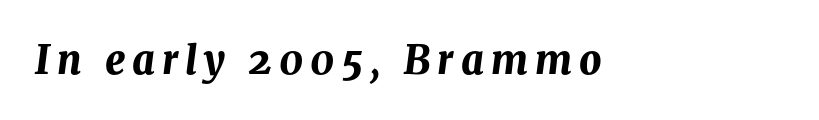
Q: Is the text bold? A: Yes.
Q: Is the text italic (slanted)? A: Yes, it leans right by about 8 degrees.
Q: Is the text underlined? A: No.
Q: Width (condensed, normal, or wide)? A: Normal.
Q: Stroke contrast? A: Medium.
Q: x-height? A: Medium.
Q: Monospaced? A: No.
